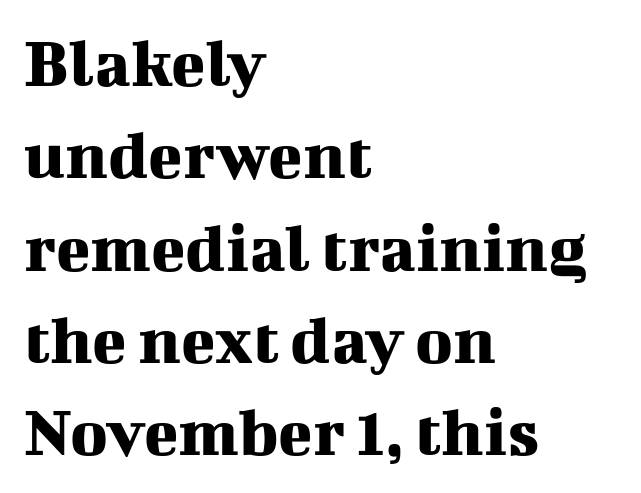
Q: Is the text italic (slanted)? A: No, it is upright.
Q: Is the typeface a serif or a sans-serif typeface? A: Serif.
Q: Is the text underlined? A: No.
Q: How is the paragraph aligned? A: Left-aligned.
Q: Is the spacing between letters normal or unusually wide? A: Normal.
Q: Is the spacing between lines tight, normal or loose? A: Normal.
Q: Width (condensed, normal, or wide)? A: Normal.
Q: Stroke contrast? A: Medium.
Q: x-height? A: Medium.
Q: Monospaced? A: No.
